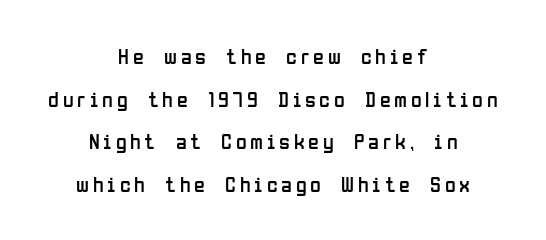
{"italic": "no", "bold": "no", "underline": "no", "align": "center", "line_spacing": "loose", "line_spacing_ratio": 1.94, "glyph_px": 22}
